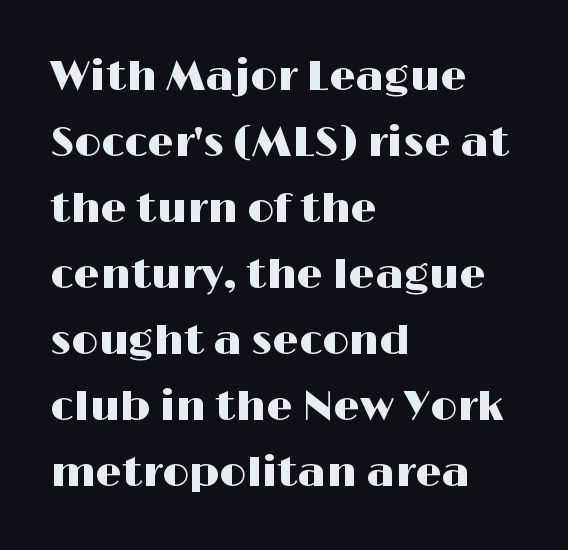
The image shows 42 px wide sans-serif type, upright; set left-aligned, normal line spacing (1.57x), normal letter spacing, not underlined; high stroke contrast and a medium x-height.
